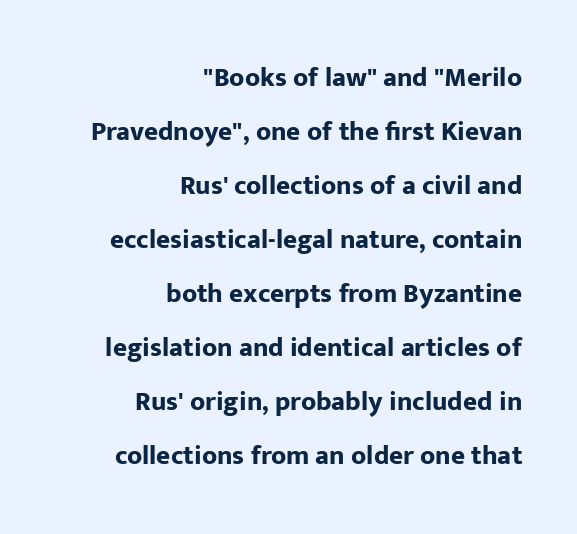
Look at the tracking — it's just the regular setting, nothing added. Posture: upright roman. Leftover space on each line is placed entirely before the opening word. You could fit nearly another row in the gap between these rows. Beneath every word, the page is bare. What weight is shown? A full bold with thick strokes.
